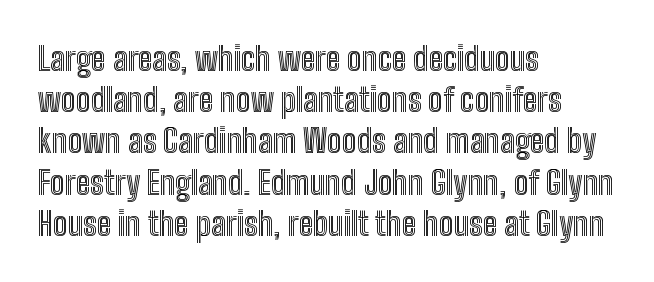
The image shows 33 px condensed type, upright; set left-aligned, normal line spacing (1.25x), normal letter spacing, not underlined; a medium x-height.
